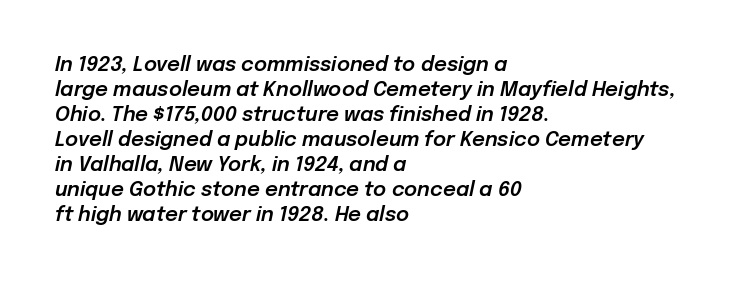
This sample keeps an unexceptional amount of space between lines. The paragraph shown leans on its left margin. The passage shown has conventional tracking throughout. The glyphs are unaccompanied by any horizontal stroke below them. Observe the lean: these are italic letterforms.
